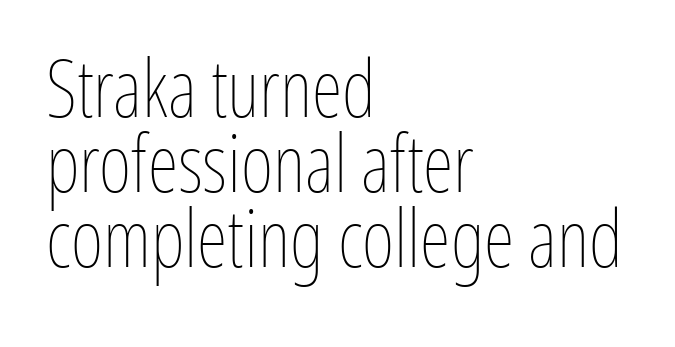
{"italic": "no", "bold": "no", "weight": "thin", "width": "condensed", "stroke_contrast": "low", "x_height": "medium", "monospaced": "no", "underline": "no", "align": "left", "line_spacing": "tight", "line_spacing_ratio": 0.95, "letter_spacing": "normal", "letter_spacing_em": 0.0, "glyph_px": 79}
